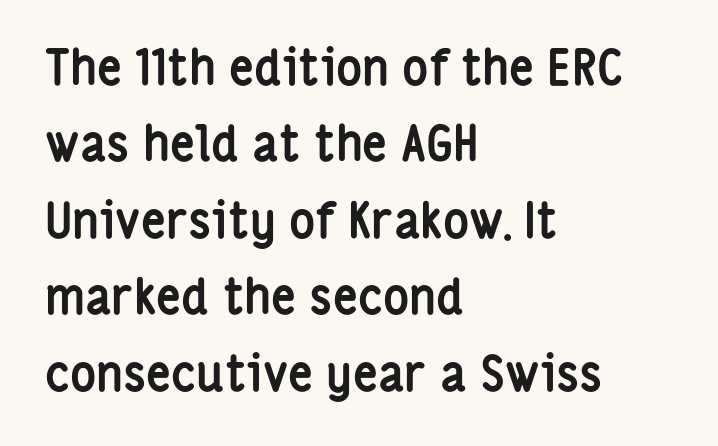
The image shows 49 px semibold, condensed sans-serif type, upright; set left-aligned, normal line spacing (1.56x), normal letter spacing, not underlined; low stroke contrast and a medium x-height.
